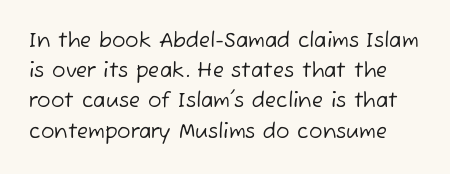
The image shows 20 px text type; set normal line spacing (1.51x), normal letter spacing, not underlined.
